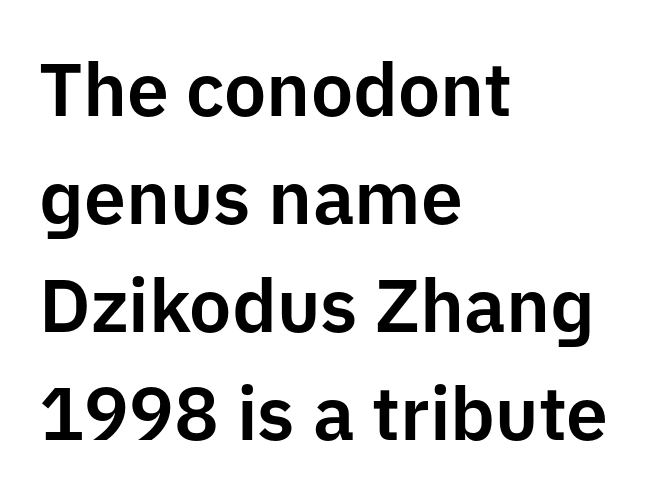
Q: Is the text italic (slanted)? A: No, it is upright.
Q: Is the typeface a serif or a sans-serif typeface? A: Sans-serif.
Q: Is the text underlined? A: No.
Q: How is the paragraph aligned? A: Left-aligned.
Q: Is the spacing between letters normal or unusually wide? A: Normal.
Q: Is the spacing between lines tight, normal or loose? A: Normal.
Q: Width (condensed, normal, or wide)? A: Normal.
Q: Stroke contrast? A: Low.
Q: x-height? A: Medium.
Q: Monospaced? A: No.
